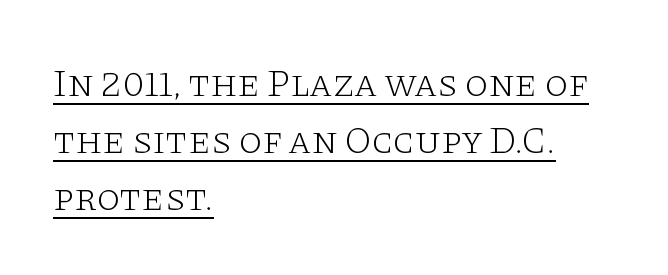
{"serif": "yes", "italic": "no", "bold": "no", "weight": "light", "width": "wide", "stroke_contrast": "low", "x_height": "large", "monospaced": "no", "underline": "yes", "align": "left", "line_spacing": "normal", "line_spacing_ratio": 1.5, "letter_spacing": "normal", "letter_spacing_em": 0.0, "glyph_px": 38}
